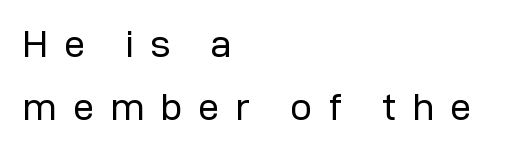
This rendering features lettering with no underline. The face used here is proportionally spaced, like ordinary book or web type. The block of text has a typical density, with ordinary space between rows. Regarding serifs, this sample does without them. A light-to-regular cut is what we see here.
